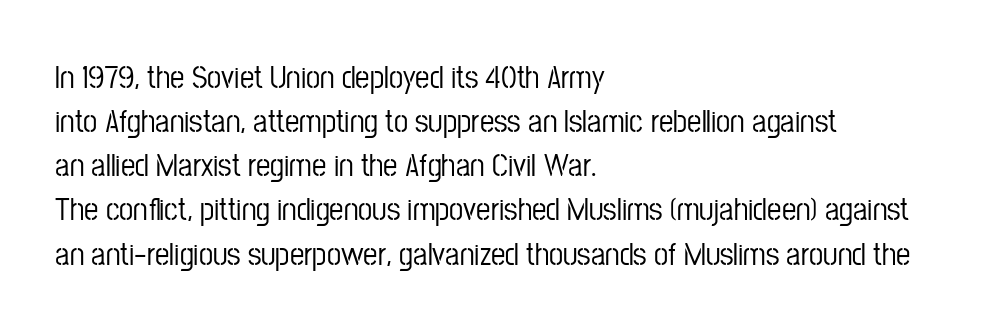
Whoever set this chose a conventional vertical rhythm. Characters remain perfectly vertical along every line. The text was rendered using a sans face with plain stroke endings. If you drew a ruler down the left edge, every line would touch it.
